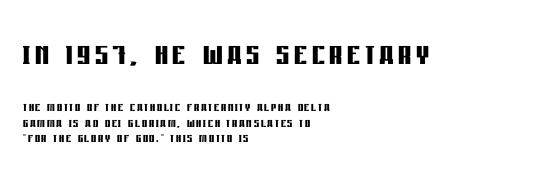
{"serif": "no", "italic": "no", "bold": "yes", "weight": "semibold", "width": "condensed", "stroke_contrast": "low", "x_height": "large", "monospaced": "no", "underline": "no", "align": "left", "line_spacing": "tight", "line_spacing_ratio": 0.96, "larger_block": "first", "size_ratio": 2.56, "glyph_px": 41}
